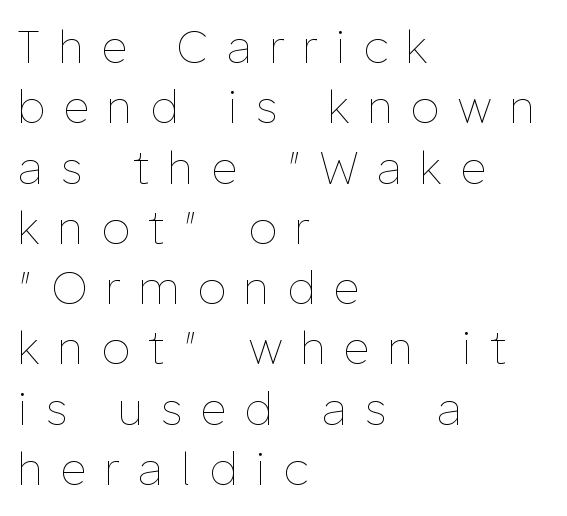
{"italic": "no", "bold": "no", "weight": "thin", "width": "normal", "stroke_contrast": "low", "x_height": "medium", "monospaced": "no", "underline": "no", "align": "left", "line_spacing": "normal", "line_spacing_ratio": 1.34, "letter_spacing": "wide", "letter_spacing_em": 0.42, "glyph_px": 45}
